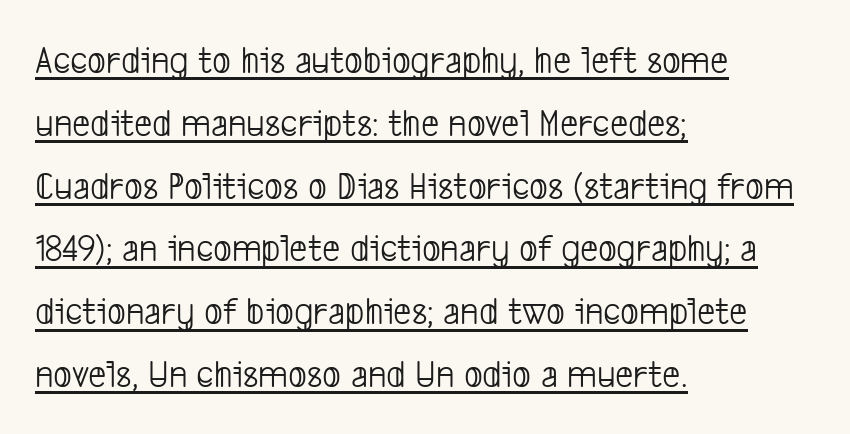
Q: Is the text bold? A: No.
Q: Is the typeface a serif or a sans-serif typeface? A: Sans-serif.
Q: Is the text underlined? A: Yes.
Q: How is the paragraph aligned? A: Left-aligned.
Q: Is the spacing between letters normal or unusually wide? A: Normal.
Q: Is the spacing between lines tight, normal or loose? A: Normal.
Q: Width (condensed, normal, or wide)? A: Condensed.
Q: Stroke contrast? A: Low.
Q: x-height? A: Medium.
Q: Monospaced? A: No.
